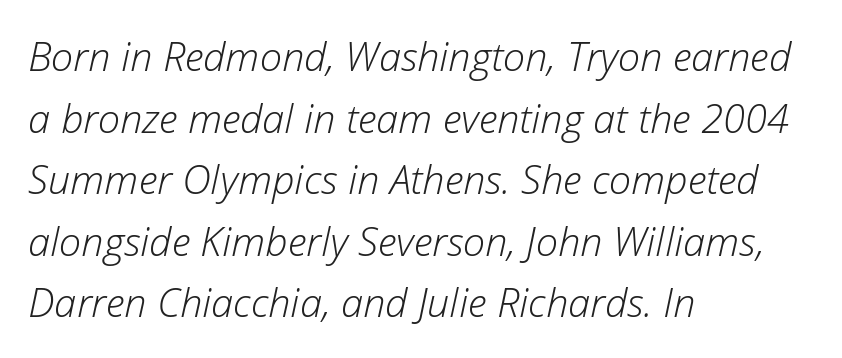
Lines of text with bare space underneath. Spacing verdict: proportional, widths tailored to each character. The text carries the slant typical of an italic or oblique font. The lines sit at an ordinary, default distance from one another.
